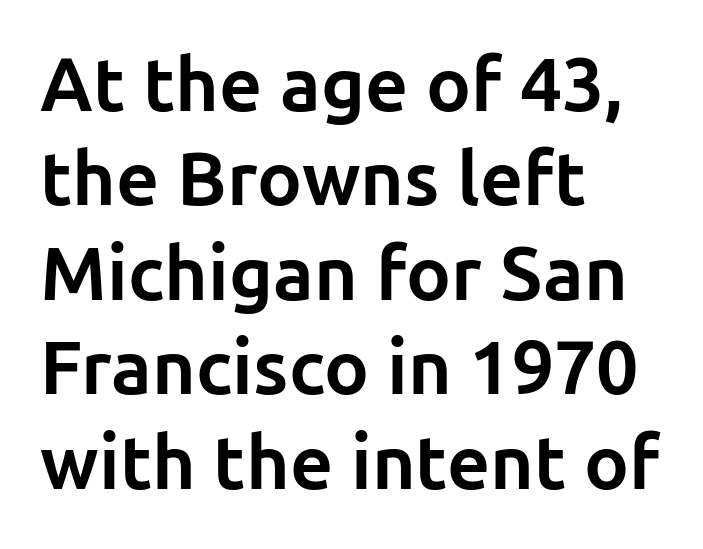
{"serif": "no", "italic": "no", "bold": "yes", "weight": "bold", "width": "normal", "stroke_contrast": "low", "x_height": "medium", "monospaced": "no", "underline": "no", "align": "left", "line_spacing": "normal", "line_spacing_ratio": 1.26, "letter_spacing": "normal", "letter_spacing_em": 0.0, "glyph_px": 75}
